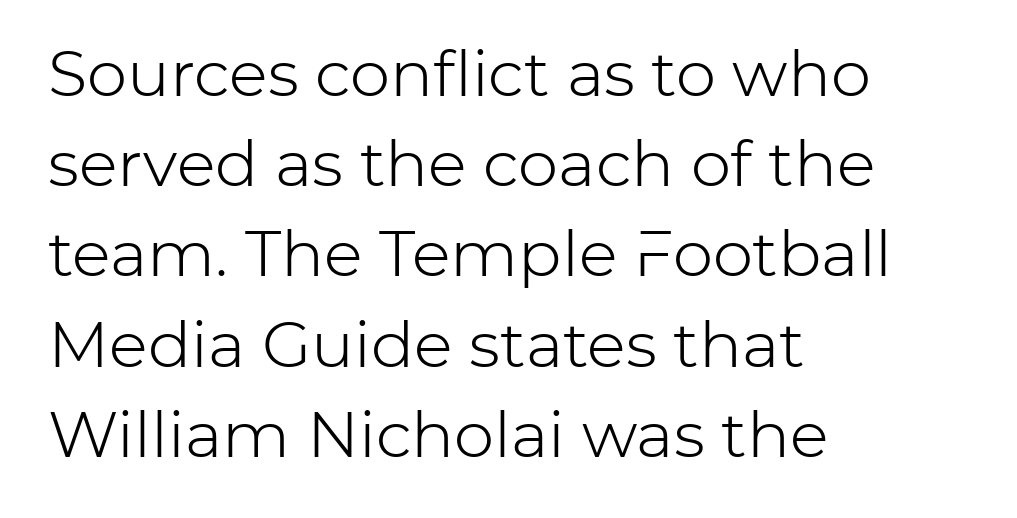
The image shows 64 px light sans-serif type, upright; set left-aligned, normal line spacing (1.41x), normal letter spacing, not underlined; low stroke contrast and a medium x-height.
